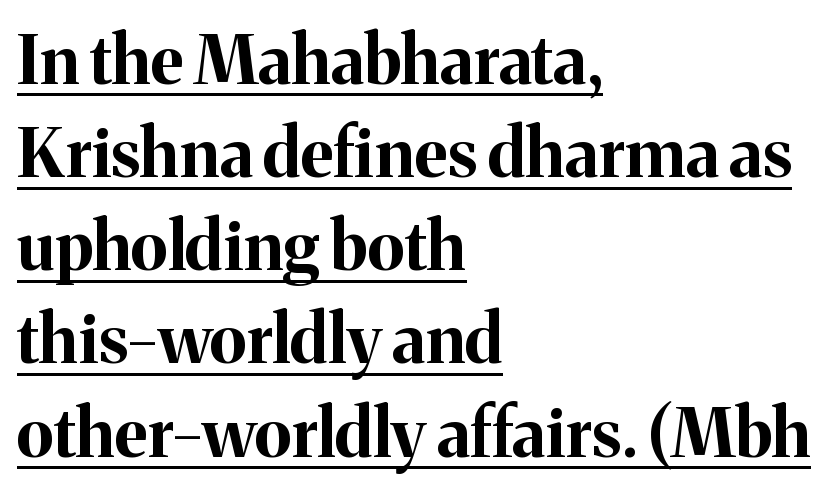
{"serif": "yes", "italic": "no", "bold": "yes", "weight": "bold", "width": "normal", "stroke_contrast": "medium", "x_height": "medium", "monospaced": "no", "underline": "yes", "align": "left", "line_spacing": "normal", "line_spacing_ratio": 1.37, "letter_spacing": "normal", "letter_spacing_em": 0.0, "glyph_px": 68}
